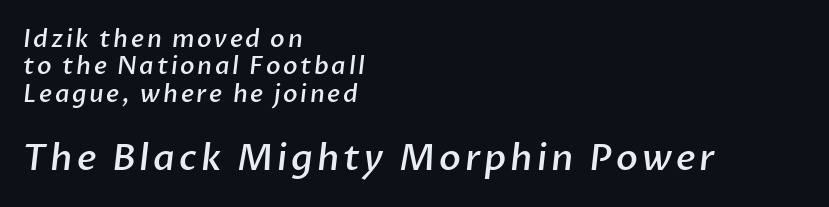
The image shows 36 px semibold sans-serif type; set left-aligned, tight line spacing (1.14x), not underlined; the second (bottom) block is 1.5x larger; low stroke contrast and a medium x-height.
